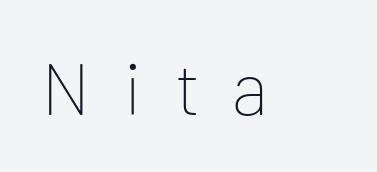
Rule under the text: the space is simply empty. This sample uses a sans-serif face. The rendering uses natural spacing where letterforms have individual widths. Style check: upright. The tracking reads as deliberately expanded to a designer's eye. Weight: not bold — regular or lighter.
